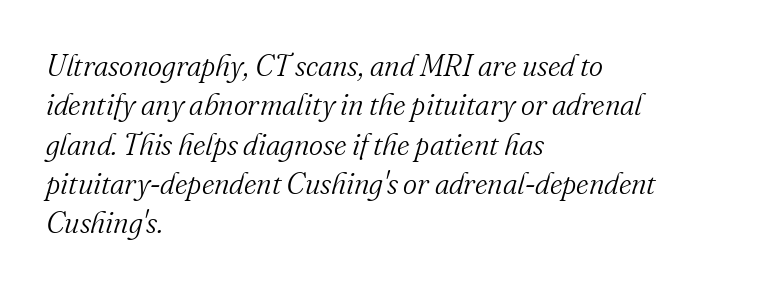
Is this a sans? No — the strokes have serifs. Standard letterfit; no display-style spreading of the glyphs. Regular leading. Character widths vary here, with narrow letters taking less room than wide ones.
